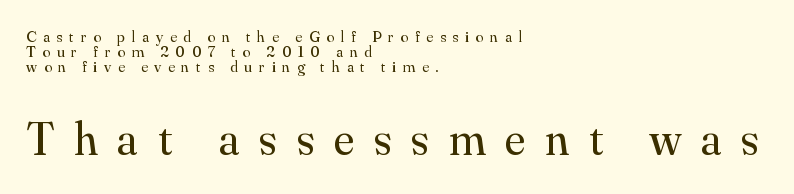
Q: Is the text bold? A: No.
Q: Is the text italic (slanted)? A: No, it is upright.
Q: Is the typeface a serif or a sans-serif typeface? A: Serif.
Q: Is the text underlined? A: No.
Q: How is the paragraph aligned? A: Left-aligned.
Q: Is the spacing between letters normal or unusually wide? A: Unusually wide.
Q: Is the spacing between lines tight, normal or loose? A: Tight.
Q: Which block of text is set in a larger size, the first (top) or the second (bottom)? A: The second (bottom) one.
Q: Width (condensed, normal, or wide)? A: Normal.
Q: Stroke contrast? A: Medium.
Q: x-height? A: Small.
Q: Monospaced? A: No.
